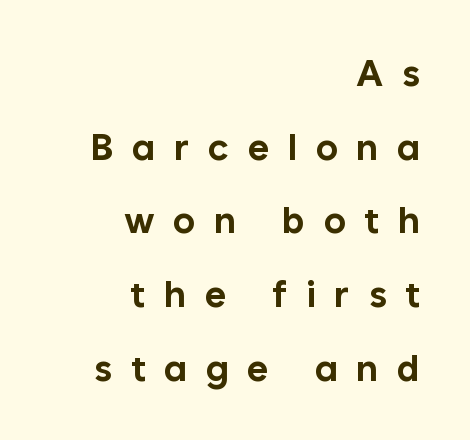
Think of a printed novel: that variable character pitch is what you see here. As a designer I'd log this as weight 700, bold. Vertical strokes here are truly vertical. Compared with typical body copy, the letter spacing here is much looser. Whoever set this chose breathing room over compactness in the vertical rhythm. Line ends are locked; line starts wander.
